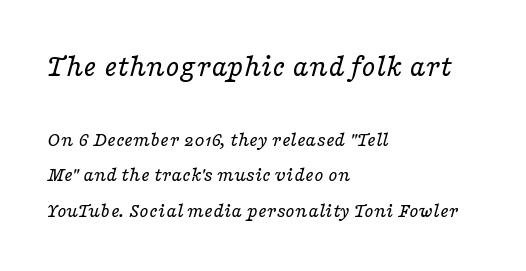
Q: Is the text bold? A: No.
Q: Is the text italic (slanted)? A: Yes, it leans right by about 16 degrees.
Q: Is the typeface a serif or a sans-serif typeface? A: Serif.
Q: Is the text underlined? A: No.
Q: How is the paragraph aligned? A: Left-aligned.
Q: Is the spacing between letters normal or unusually wide? A: Normal.
Q: Is the spacing between lines tight, normal or loose? A: Normal.
Q: Which block of text is set in a larger size, the first (top) or the second (bottom)? A: The first (top) one.
Q: Width (condensed, normal, or wide)? A: Wide.
Q: Stroke contrast? A: Low.
Q: x-height? A: Medium.
Q: Monospaced? A: No.
